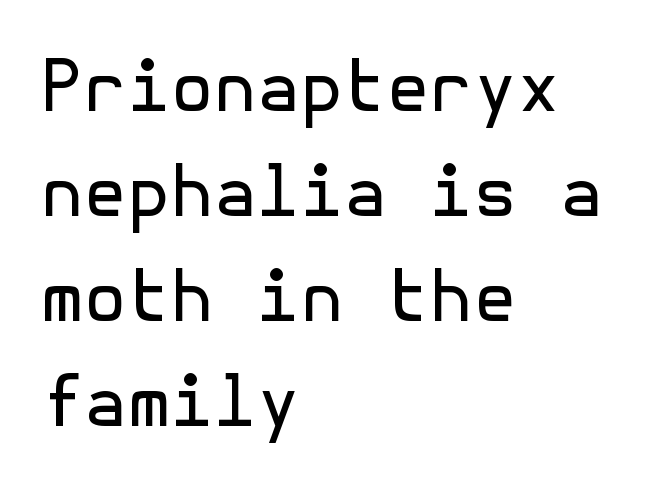
Q: Is the text bold? A: No.
Q: Is the text italic (slanted)? A: No, it is upright.
Q: Is the typeface a serif or a sans-serif typeface? A: Sans-serif.
Q: Is the text underlined? A: No.
Q: How is the paragraph aligned? A: Left-aligned.
Q: Is the spacing between letters normal or unusually wide? A: Normal.
Q: Is the spacing between lines tight, normal or loose? A: Normal.
Q: Width (condensed, normal, or wide)? A: Normal.
Q: x-height? A: Medium.
